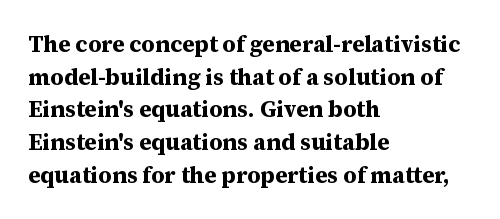
Q: Is the text bold? A: Yes.
Q: Is the text italic (slanted)? A: No, it is upright.
Q: Is the text underlined? A: No.
Q: How is the paragraph aligned? A: Left-aligned.
Q: Is the spacing between letters normal or unusually wide? A: Normal.
Q: Is the spacing between lines tight, normal or loose? A: Normal.
